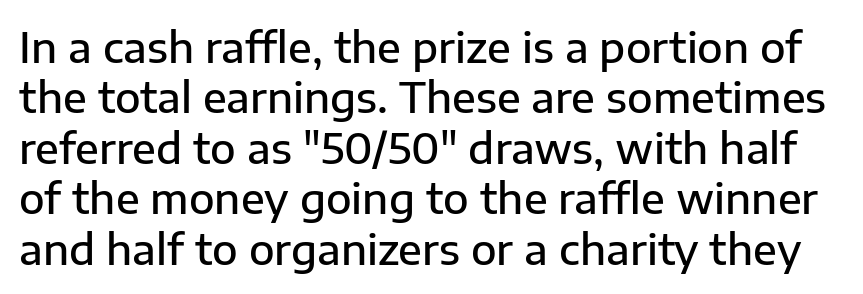
Nothing unusual about the tracking: characters are spaced as the font intends. Is this a sans? Yes — the strokes have no serifs. Characters remain perfectly vertical along every line. No word sits above an underline. Do the characters align in a grid? No, the font is proportional.
